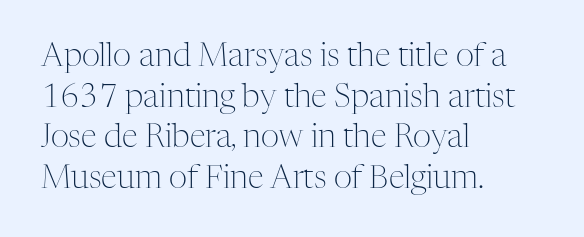
{"serif": "yes", "italic": "no", "bold": "no", "weight": "light", "width": "normal", "stroke_contrast": "medium", "x_height": "medium", "monospaced": "no", "underline": "no", "align": "left", "line_spacing": "normal", "line_spacing_ratio": 1.27, "letter_spacing": "normal", "letter_spacing_em": 0.0, "glyph_px": 32}
